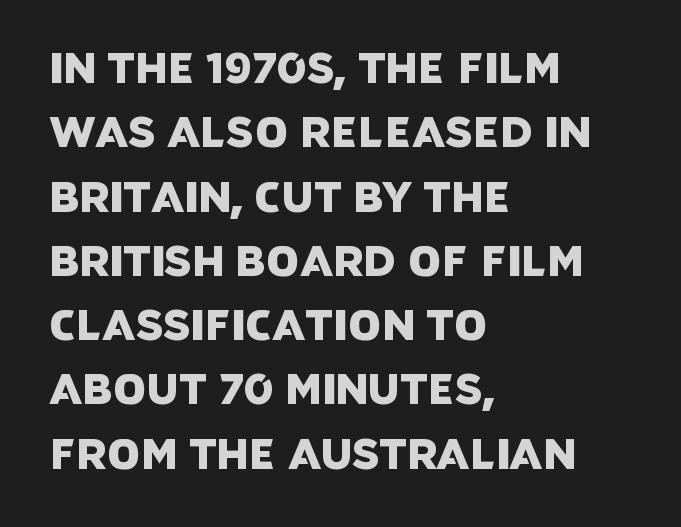
Check under the words: just untouched page. Think of a printed novel: that variable character pitch is what you see here. Regarding serifs, this sample does without them. Does the copy run flush right? No — it runs flush left. The rendering keeps characters at their native spacing.
